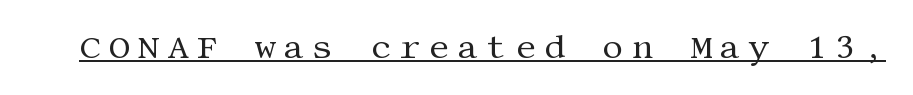
Yep, those are serifs on the letters. Inter-character spacing is expanded well beyond the font's built-in metrics. The face looks like a standard text weight, possibly lighter. Ordinary non-slanted type is in use. The glyphs are accompanied by a horizontal stroke just below them.
